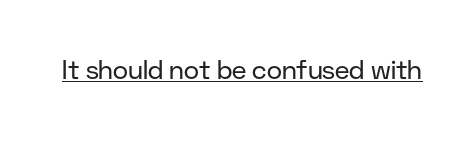
{"italic": "no", "bold": "no", "underline": "yes", "letter_spacing": "normal", "letter_spacing_em": 0.0, "glyph_px": 26}
